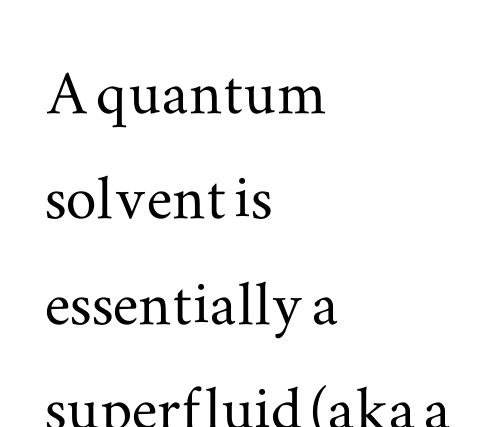
The line texture is even and compact thanks to regular tracking. You could not count columns in this text — the font is proportionally spaced. The lines are quadded left. The vertical gap from one line to the next is medium. Underlining? Definitely not there.
